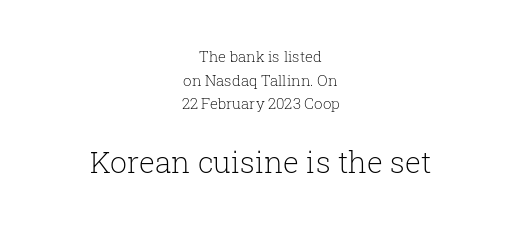
{"serif": "yes", "italic": "no", "bold": "no", "weight": "light", "width": "normal", "stroke_contrast": "low", "x_height": "medium", "monospaced": "no", "underline": "no", "align": "center", "line_spacing": "normal", "line_spacing_ratio": 1.57, "letter_spacing": "normal", "letter_spacing_em": 0.0, "larger_block": "second", "size_ratio": 2.0, "glyph_px": 30}
